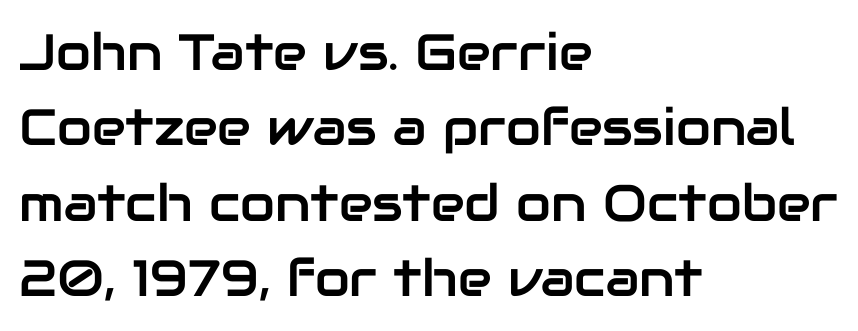
The lines sit at an ordinary, default distance from one another. The font family rendered here belongs to the sans-serif group. The strip under each line holds only bare page. Proportional: the letters do not fall into vertical columns. The type is set solid horizontally, with unmodified tracking. If you drew a ruler down the left edge, every line would touch it.
